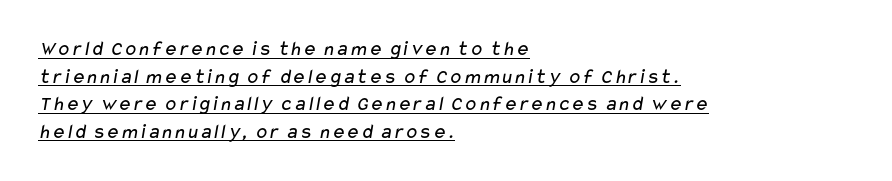
{"bold": "no", "underline": "yes", "align": "left", "line_spacing": "normal", "line_spacing_ratio": 1.31, "letter_spacing": "normal", "letter_spacing_em": 0.0, "glyph_px": 21}
